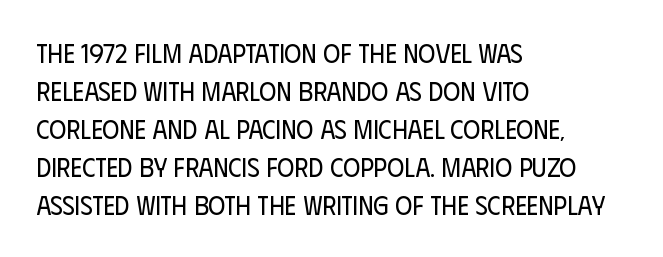
{"italic": "no", "bold": "no", "underline": "no", "align": "left", "line_spacing": "normal", "line_spacing_ratio": 1.46, "letter_spacing": "normal", "letter_spacing_em": 0.0, "glyph_px": 26}
